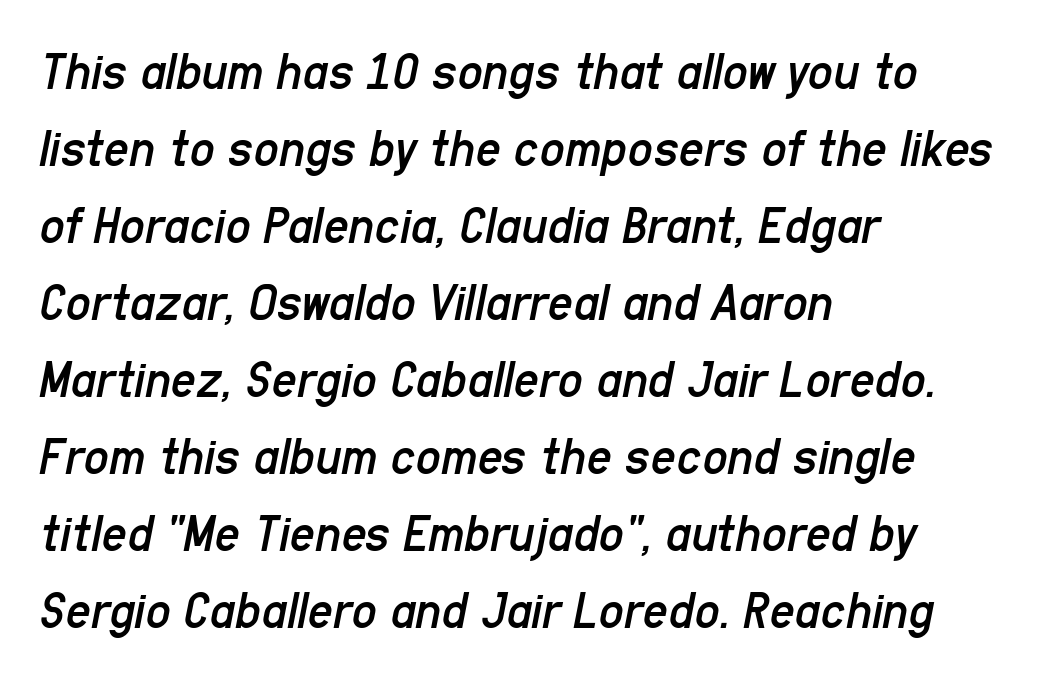
The strokes carry an ordinary text weight at most. The block of text has a typical density, with ordinary space between rows. Spacing verdict: proportional, widths tailored to each character. Default kerning and tracking; the words read as compact shapes. Short and long lines alike share a common starting point at left.
